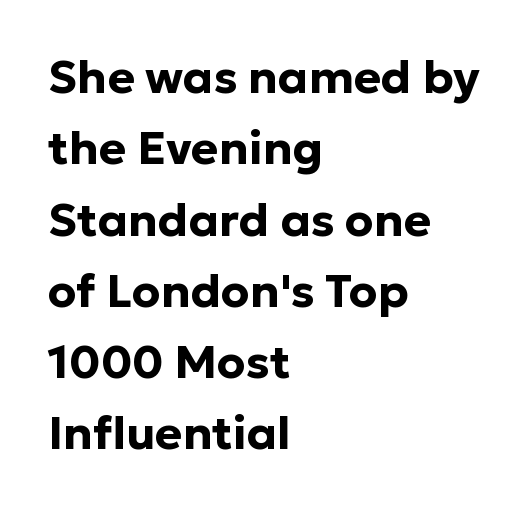
The glyphs in this specimen are sans serif. Short note: letters normally spaced. The rag falls on the right side of this text block. Is the type bold? Yes — the strokes are clearly thick and heavy.
